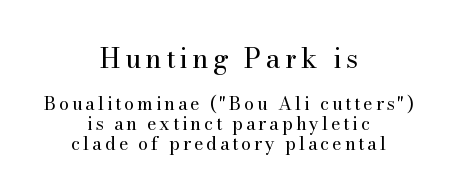
Unlike italic type, these characters show no tilt at all. Visually the block forms a symmetrical silhouette, jagged on both flanks. Letters rest on an invisible, unmarked baseline. Two sizes are in play, and the larger belongs to the first block. The designer dialed line spacing down below the default.
